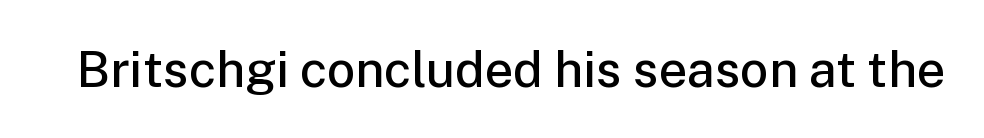
{"serif": "no", "italic": "no", "bold": "semi", "weight": "semibold", "width": "normal", "stroke_contrast": "low", "x_height": "medium", "monospaced": "no", "underline": "no", "letter_spacing": "normal", "letter_spacing_em": 0.0, "glyph_px": 50}
